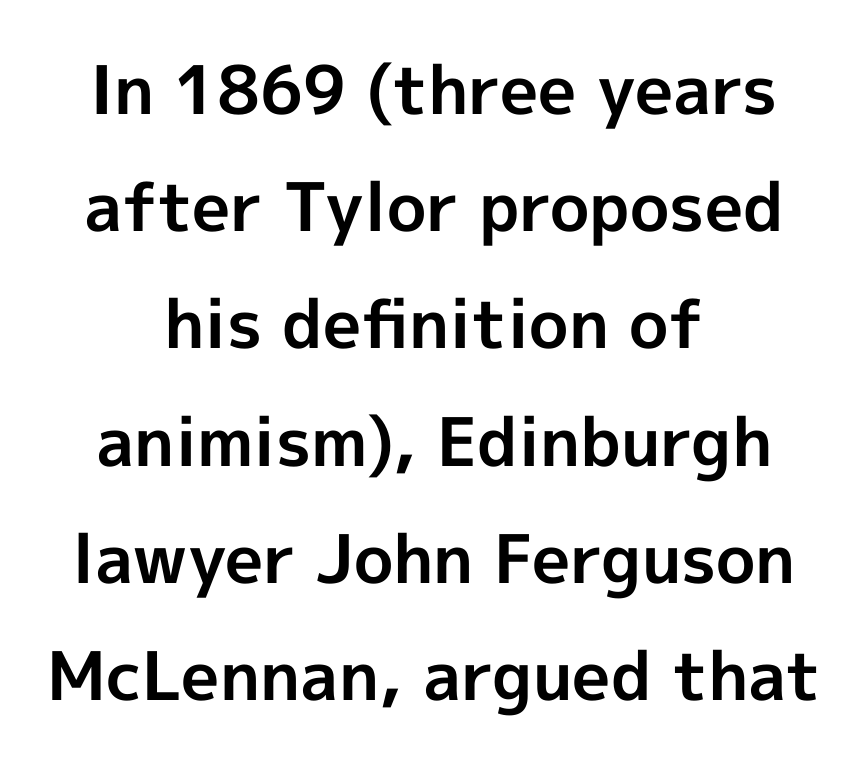
{"serif": "no", "italic": "no", "bold": "yes", "weight": "bold", "width": "normal", "x_height": "medium", "monospaced": "no", "underline": "no", "align": "center", "line_spacing_ratio": 1.75, "letter_spacing": "normal", "letter_spacing_em": 0.0, "glyph_px": 67}
